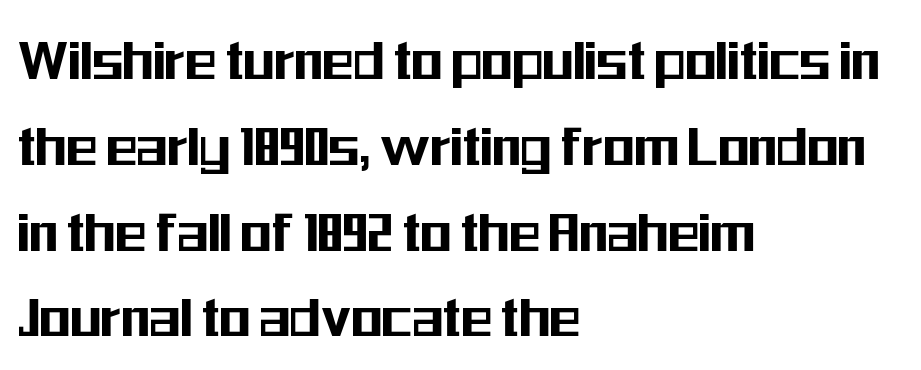
The image shows 64 px condensed sans-serif type, upright; set left-aligned, normal line spacing (1.34x), normal letter spacing, not underlined; medium stroke contrast and a medium x-height.
